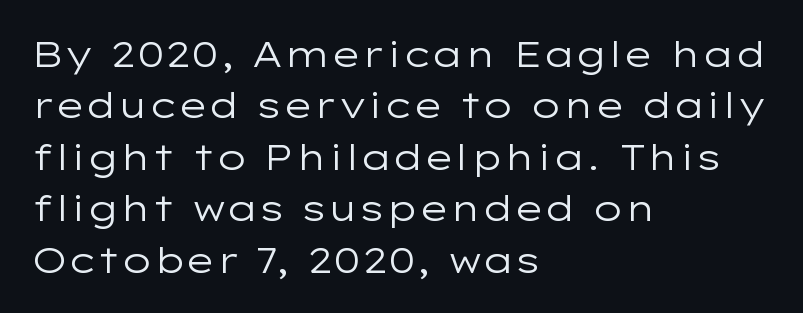
{"serif": "no", "italic": "no", "bold": "no", "weight": "regular", "width": "wide", "stroke_contrast": "low", "x_height": "medium", "monospaced": "no", "underline": "no", "align": "left", "line_spacing": "normal", "line_spacing_ratio": 1.43, "letter_spacing": "normal", "letter_spacing_em": 0.0, "glyph_px": 36}
